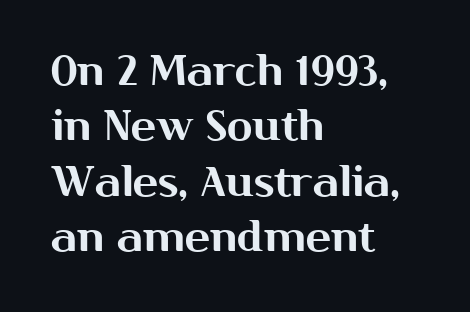
The image shows 42 px sans-serif type, upright; set left-aligned, normal line spacing (1.32x), normal letter spacing, not underlined; medium stroke contrast and a medium x-height.
